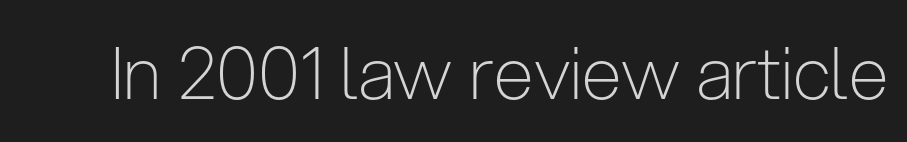
{"serif": "no", "italic": "no", "bold": "no", "weight": "light", "width": "condensed", "stroke_contrast": "low", "x_height": "medium", "monospaced": "no", "underline": "no", "letter_spacing": "normal", "letter_spacing_em": 0.0, "glyph_px": 72}
